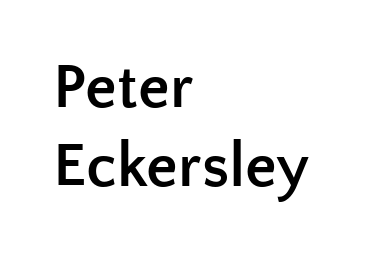
Only glyphs here, with clear space below each row. The typesetting leans heavy: a genuine bold. Rows of type keep a routine distance in the vertical direction. Ascenders rise straight up at ninety degrees.
